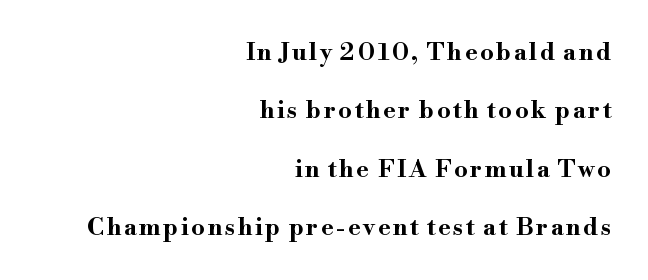
The vertical gap from one line to the next is large. No word sits above an underline. These lines were composed using upright roman letters. The compositor pushed each line to the right boundary. Stroke thickness is high; the sample reads as a true bold.
